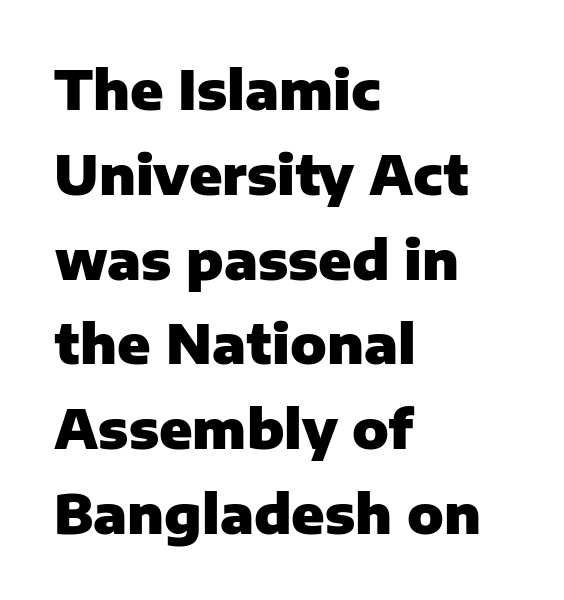
Q: Is the text bold? A: Yes.
Q: Is the text italic (slanted)? A: No, it is upright.
Q: Is the typeface a serif or a sans-serif typeface? A: Sans-serif.
Q: Is the text underlined? A: No.
Q: How is the paragraph aligned? A: Left-aligned.
Q: Is the spacing between letters normal or unusually wide? A: Normal.
Q: Is the spacing between lines tight, normal or loose? A: Normal.
Q: Width (condensed, normal, or wide)? A: Normal.
Q: Stroke contrast? A: Low.
Q: x-height? A: Medium.
Q: Monospaced? A: No.
